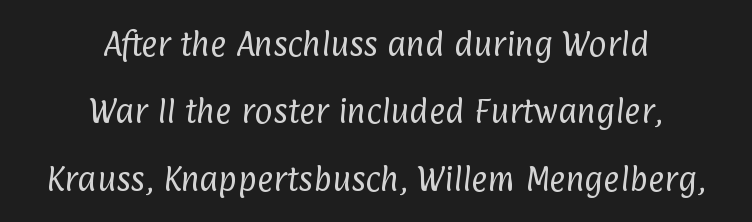
The image shows 28 px regular-weight, condensed sans-serif type; set centered, loose line spacing (2.41x), normal letter spacing, not underlined; low stroke contrast and a medium x-height.
